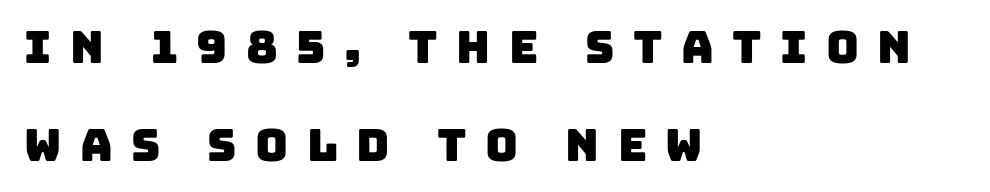
The image shows 45 px sans-serif type; set left-aligned, loose line spacing (2.17x), unusually wide letter spacing (+0.41 em), not underlined; low stroke contrast and a large x-height.
